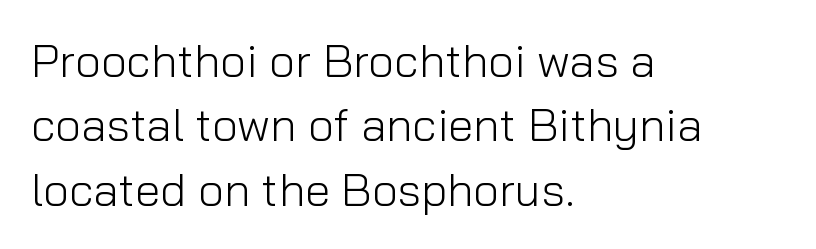
Stroke mass is kept to a normal reading level or below. Is the letter spacing exaggerated? No — it looks like the ordinary default. If you measured baseline to baseline, you'd find a middling distance. You could not count columns in this text — the font is proportionally spaced.
